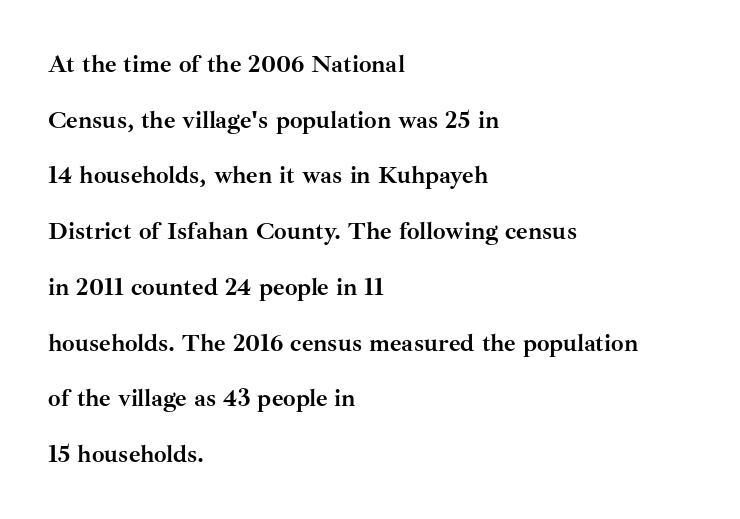
The image shows 25 px bold type, upright; set left-aligned, loose line spacing (2.23x), normal letter spacing, not underlined.
